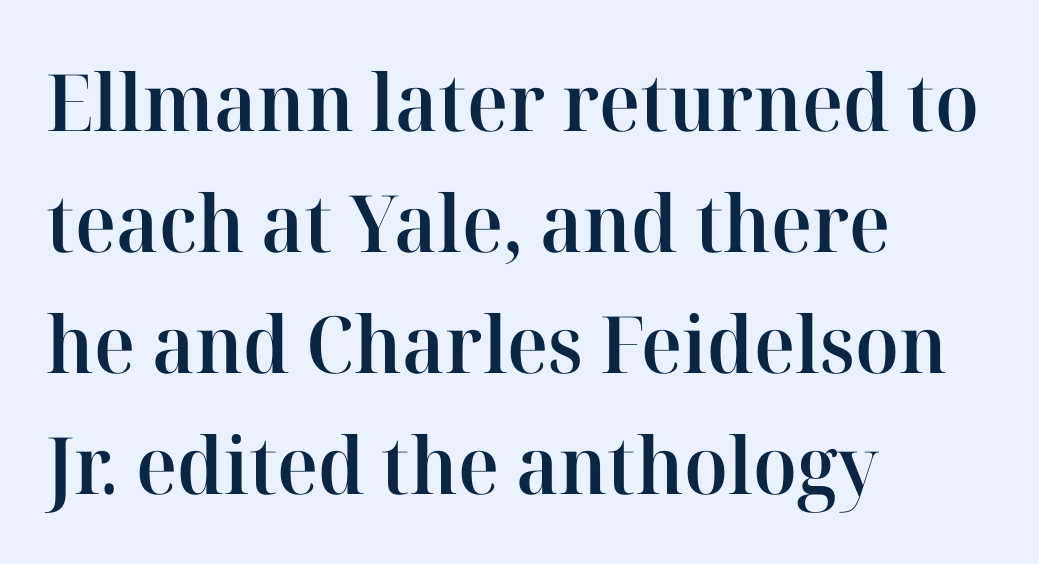
{"serif": "yes", "italic": "no", "bold": "semi", "weight": "semibold", "width": "normal", "stroke_contrast": "high", "x_height": "medium", "monospaced": "no", "underline": "no", "align": "left", "line_spacing": "normal", "line_spacing_ratio": 1.53, "letter_spacing": "normal", "letter_spacing_em": 0.0, "glyph_px": 79}
